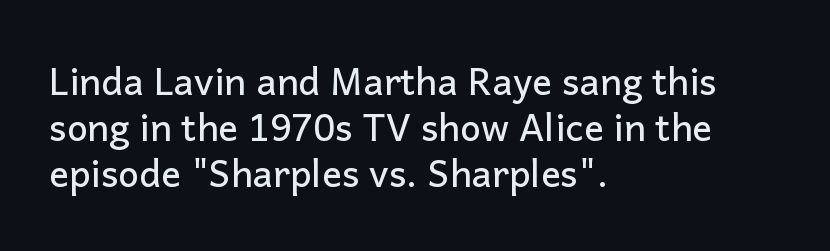
The image shows 37 px sans-serif type, upright; set left-aligned, line spacing 1.24x, normal letter spacing, not underlined; low stroke contrast and a medium x-height.
